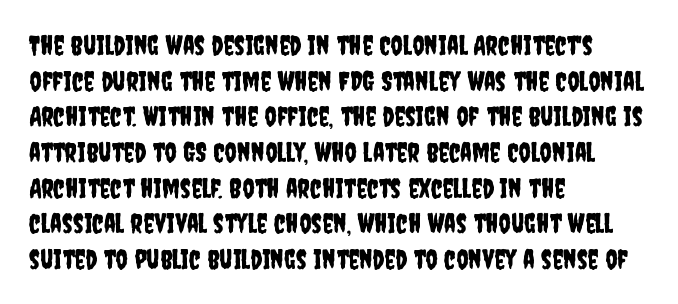
Q: Is the text italic (slanted)? A: No, it is upright.
Q: Is the text underlined? A: No.
Q: How is the paragraph aligned? A: Left-aligned.
Q: Is the spacing between letters normal or unusually wide? A: Normal.
Q: Is the spacing between lines tight, normal or loose? A: Normal.
